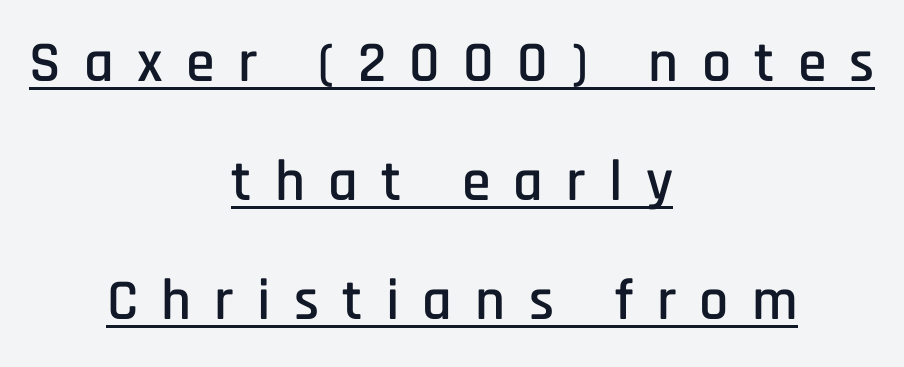
{"serif": "no", "italic": "no", "width": "condensed", "stroke_contrast": "low", "x_height": "large", "monospaced": "no", "underline": "yes", "align": "center", "line_spacing": "loose", "line_spacing_ratio": 2.05, "letter_spacing": "wide", "letter_spacing_em": 0.4, "glyph_px": 58}
